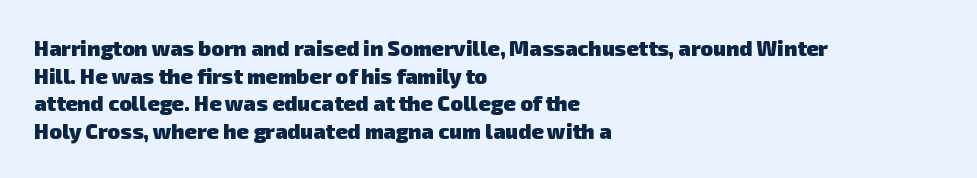
Q: Is the text bold? A: Yes.
Q: Is the text underlined? A: No.
Q: How is the paragraph aligned? A: Left-aligned.
Q: Is the spacing between letters normal or unusually wide? A: Normal.
Q: Is the spacing between lines tight, normal or loose? A: Normal.
